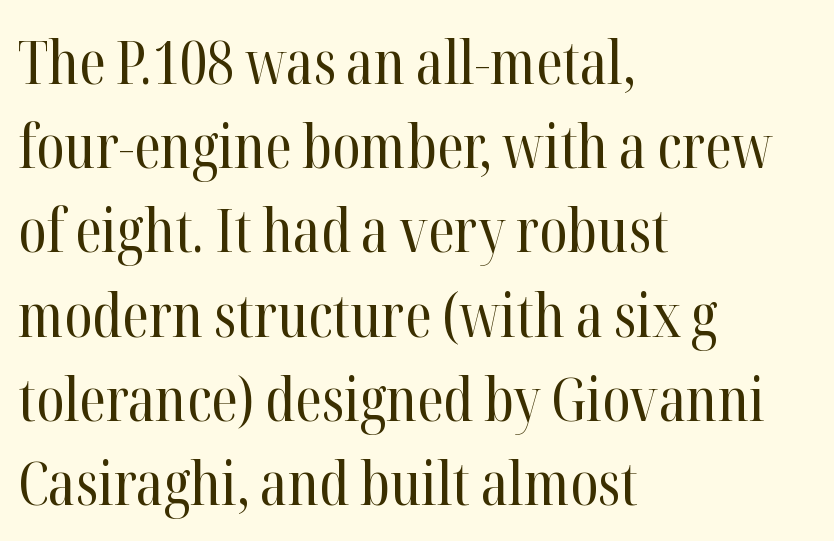
{"serif": "yes", "italic": "no", "bold": "no", "weight": "regular", "width": "condensed", "stroke_contrast": "high", "x_height": "medium", "monospaced": "no", "underline": "no", "align": "left", "line_spacing": "normal", "line_spacing_ratio": 1.38, "letter_spacing": "normal", "letter_spacing_em": 0.0, "glyph_px": 61}
